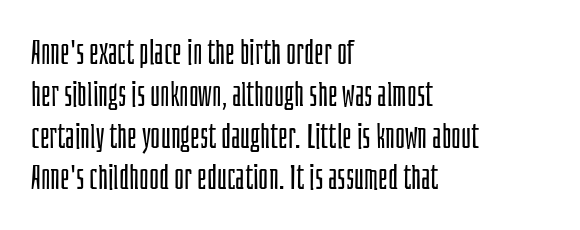
Observe the ordinary spacing: letters are neighbours, not strangers. You can tell it's not italic because the verticals are truly vertical. The glyphs are unaccompanied by any horizontal stroke below them. Character widths vary here, with narrow letters taking less room than wide ones.
